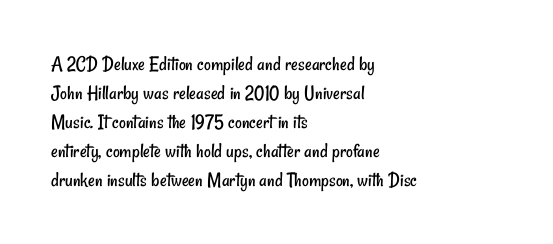
{"bold": "no", "underline": "no", "align": "left", "line_spacing": "normal", "line_spacing_ratio": 1.38, "letter_spacing": "normal", "letter_spacing_em": 0.0, "glyph_px": 21}
